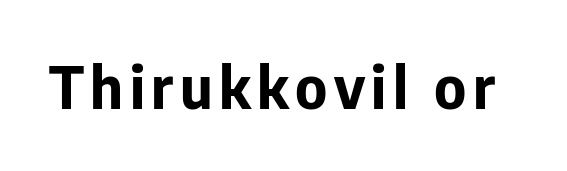
Q: Is the text bold? A: Yes.
Q: Is the text italic (slanted)? A: No, it is upright.
Q: Is the typeface a serif or a sans-serif typeface? A: Sans-serif.
Q: Is the text underlined? A: No.
Q: Width (condensed, normal, or wide)? A: Normal.
Q: Stroke contrast? A: Low.
Q: x-height? A: Medium.
Q: Monospaced? A: No.
